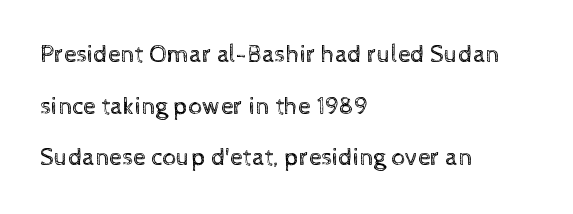
The face looks like a standard text weight, possibly lighter. This sample uses plain, unmodified letter spacing. Nope, not italic — everything's standing straight. Rule under the text: the space is simply empty.
